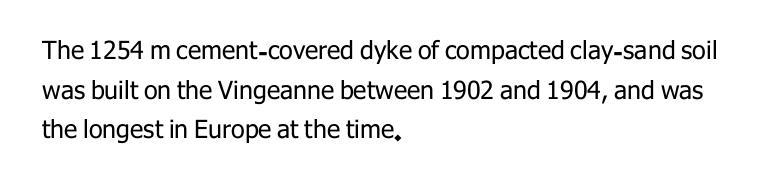
No italicization has been applied; the sample stays upright. Which margin do the lines hug? The left one — the right edge is uneven. Interline gaps are of average width in this sample. Descender tails drop into unmarked territory.
